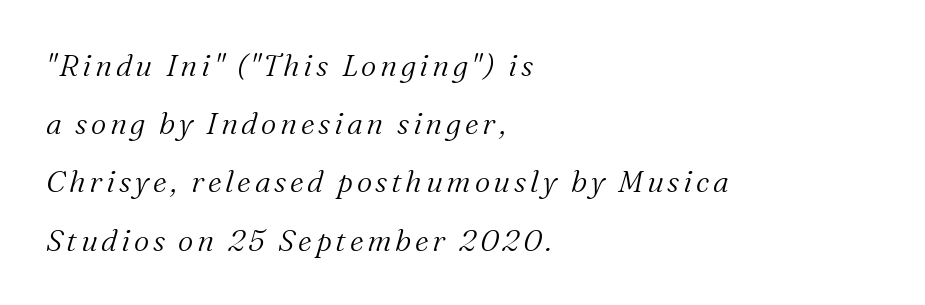
The space between consecutive lines is lavish. Typeset ragged right — the left edge is the straight one. The designer went with a serif here, giving each stem small feet. You could not count columns in this text — the font is proportionally spaced. Stroke thickness stays within the range of a standard reading face or lighter.
